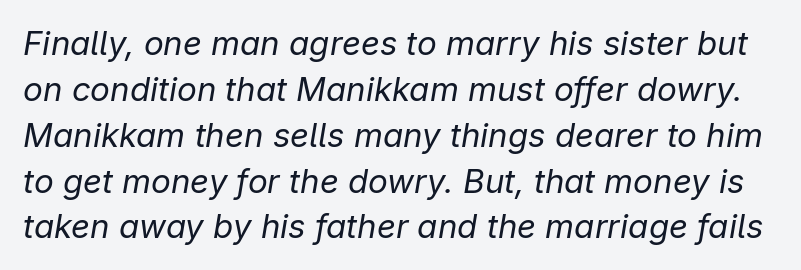
The image shows 33 px regular-weight type, italic (leaning right); set normal line spacing (1.39x), normal letter spacing, not underlined; low stroke contrast and a medium x-height.
